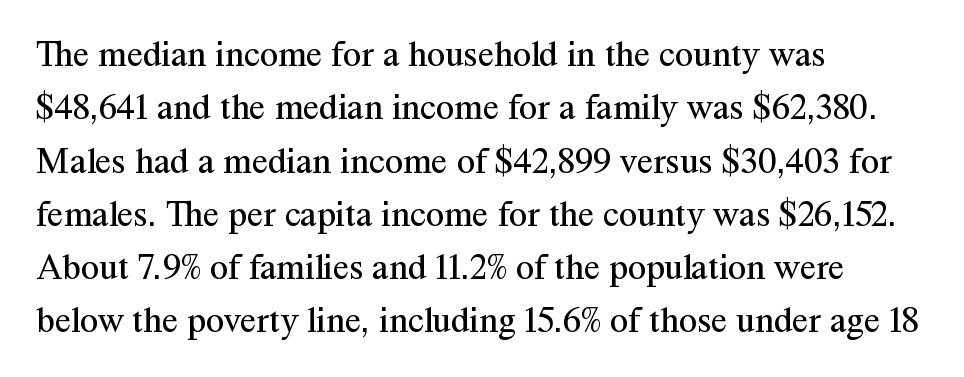
Q: Is the text bold? A: No.
Q: Is the text italic (slanted)? A: No, it is upright.
Q: Is the typeface a serif or a sans-serif typeface? A: Serif.
Q: Is the text underlined? A: No.
Q: How is the paragraph aligned? A: Left-aligned.
Q: Is the spacing between letters normal or unusually wide? A: Normal.
Q: Is the spacing between lines tight, normal or loose? A: Normal.
Q: Width (condensed, normal, or wide)? A: Normal.
Q: Stroke contrast? A: Medium.
Q: x-height? A: Medium.
Q: Monospaced? A: No.
